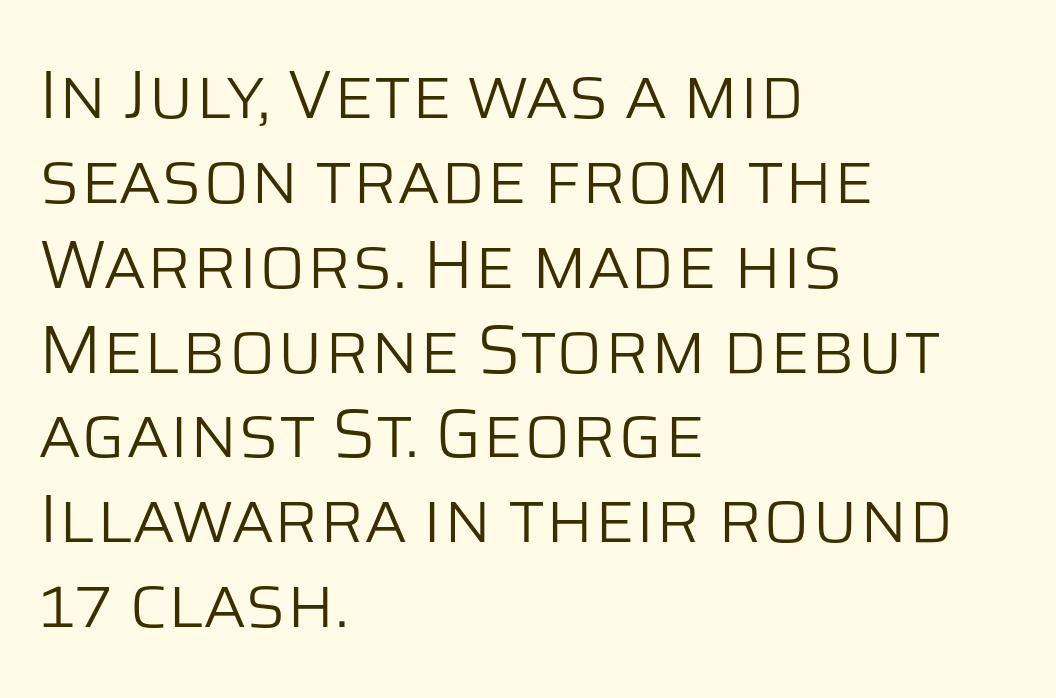
The image shows 69 px light sans-serif type, upright; set left-aligned, line spacing 1.23x, normal letter spacing, not underlined; low stroke contrast and a large x-height.
